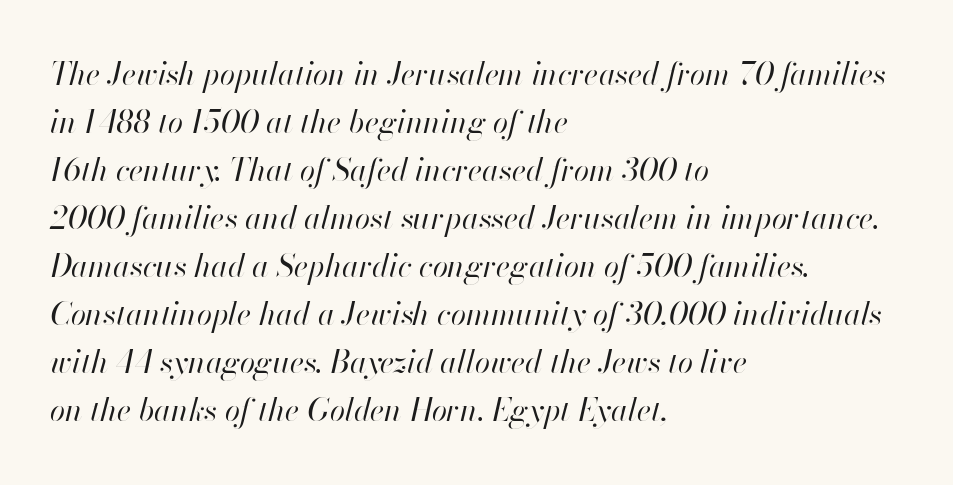
Q: Is the text bold? A: No.
Q: Is the text italic (slanted)? A: Yes, it leans right by about 13 degrees.
Q: Is the text underlined? A: No.
Q: How is the paragraph aligned? A: Left-aligned.
Q: Is the spacing between letters normal or unusually wide? A: Normal.
Q: Is the spacing between lines tight, normal or loose? A: Normal.
Q: Width (condensed, normal, or wide)? A: Normal.
Q: Stroke contrast? A: High.
Q: x-height? A: Small.
Q: Monospaced? A: No.
